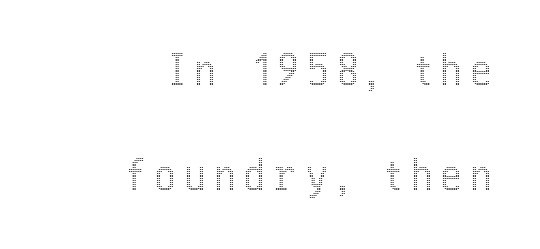
How would I describe the line gaps? Wide and relaxed. Quick note: not italic, upright. Loose tracking; the words dissolve into strings of separated letters. Think of a printed novel: that variable character pitch is what you see here. Which margin do the lines hug? The right one — the left edge is uneven. Each row of text sits above clean, open space.
